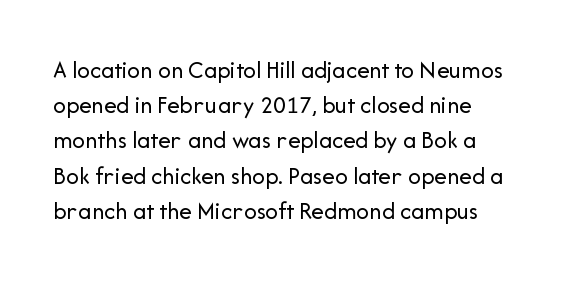
{"italic": "no", "bold": "no", "underline": "no", "line_spacing": "normal", "line_spacing_ratio": 1.41, "letter_spacing": "normal", "letter_spacing_em": 0.0, "glyph_px": 25}
